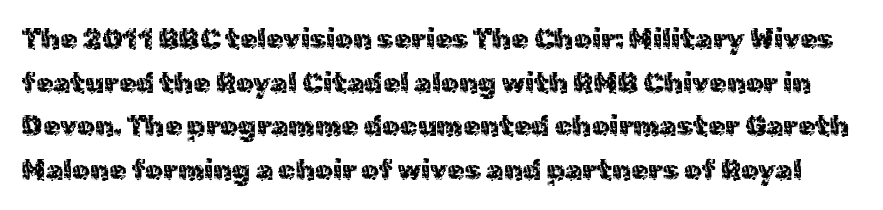
Q: Is the text italic (slanted)? A: No, it is upright.
Q: Is the typeface a serif or a sans-serif typeface? A: Sans-serif.
Q: Is the text underlined? A: No.
Q: Is the spacing between letters normal or unusually wide? A: Normal.
Q: Is the spacing between lines tight, normal or loose? A: Normal.
Q: Width (condensed, normal, or wide)? A: Normal.
Q: x-height? A: Medium.
Q: Monospaced? A: No.
